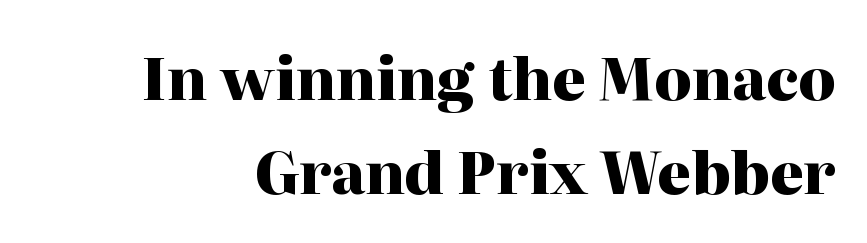
Q: Is the text bold? A: Yes.
Q: Is the text italic (slanted)? A: No, it is upright.
Q: Is the typeface a serif or a sans-serif typeface? A: Serif.
Q: Is the text underlined? A: No.
Q: Is the spacing between letters normal or unusually wide? A: Normal.
Q: Is the spacing between lines tight, normal or loose? A: Normal.
Q: Width (condensed, normal, or wide)? A: Normal.
Q: Stroke contrast? A: High.
Q: x-height? A: Medium.
Q: Monospaced? A: No.
